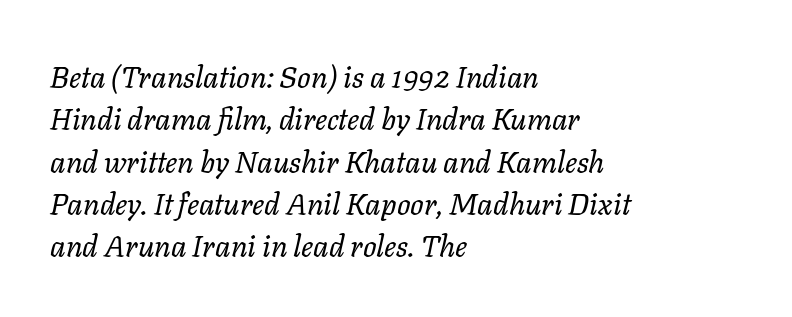
Lines of text with bare space underneath. Unbolded letterforms with no extra heft. Reading down the block, your eye returns to a fixed left position each line. A typesetter would mark this as italic. The face used here is proportionally spaced, like ordinary book or web type. No extra tracking has been applied to these lines.
